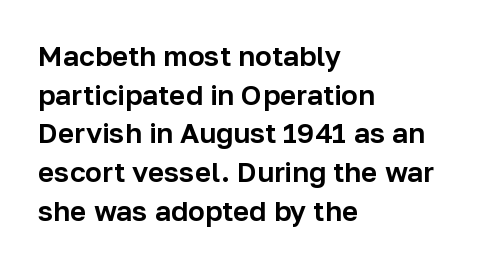
Q: Is the text italic (slanted)? A: No, it is upright.
Q: Is the typeface a serif or a sans-serif typeface? A: Sans-serif.
Q: Is the text underlined? A: No.
Q: How is the paragraph aligned? A: Left-aligned.
Q: Is the spacing between letters normal or unusually wide? A: Normal.
Q: Is the spacing between lines tight, normal or loose? A: Normal.
Q: Width (condensed, normal, or wide)? A: Normal.
Q: Stroke contrast? A: Low.
Q: x-height? A: Medium.
Q: Monospaced? A: No.
